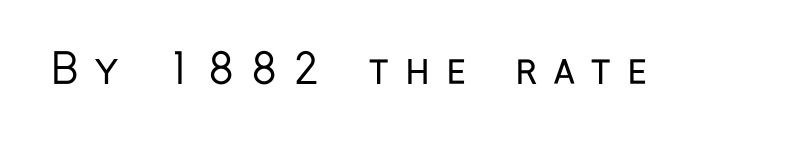
Q: Is the text bold? A: No.
Q: Is the text italic (slanted)? A: No, it is upright.
Q: Is the typeface a serif or a sans-serif typeface? A: Sans-serif.
Q: Is the text underlined? A: No.
Q: Is the spacing between letters normal or unusually wide? A: Unusually wide.
Q: Width (condensed, normal, or wide)? A: Condensed.
Q: Stroke contrast? A: Low.
Q: x-height? A: Medium.
Q: Monospaced? A: No.
